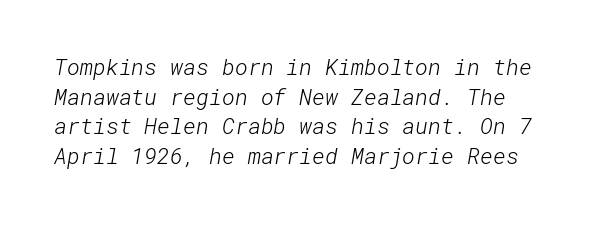
Underlining? Definitely not there. The line texture is even and compact thanks to regular tracking. Rows of type keep a routine distance in the vertical direction. Ink coverage per letter is moderate at most.
